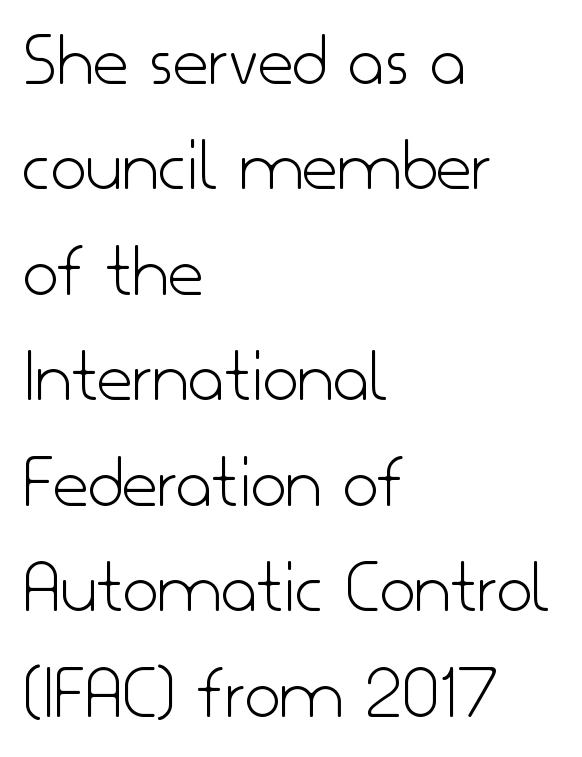
The image shows 77 px light sans-serif type, upright; set left-aligned, normal line spacing (1.37x), normal letter spacing, not underlined; low stroke contrast and a small x-height.
